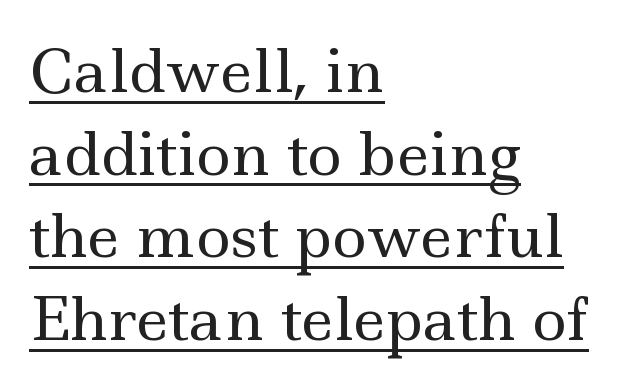
Q: Is the text bold? A: No.
Q: Is the text italic (slanted)? A: No, it is upright.
Q: Is the typeface a serif or a sans-serif typeface? A: Serif.
Q: Is the text underlined? A: Yes.
Q: How is the paragraph aligned? A: Left-aligned.
Q: Is the spacing between letters normal or unusually wide? A: Normal.
Q: Is the spacing between lines tight, normal or loose? A: Normal.
Q: Width (condensed, normal, or wide)? A: Wide.
Q: x-height? A: Small.
Q: Monospaced? A: No.
